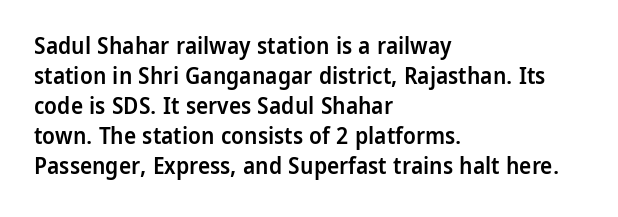
Letter spacing: default. Unlike italic type, these characters show no tilt at all. Look at the stroke-to-counter ratio: somewhat heavy, a semibold. Layout note: lines flush left.
